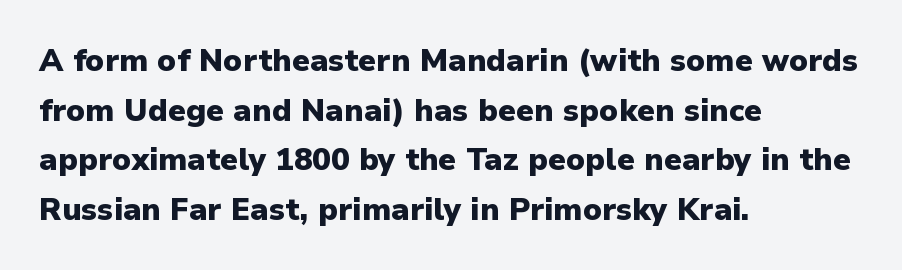
The image shows 31 px heavy sans-serif type, upright; set left-aligned, normal line spacing (1.6x), normal letter spacing, not underlined; low stroke contrast and a medium x-height.
